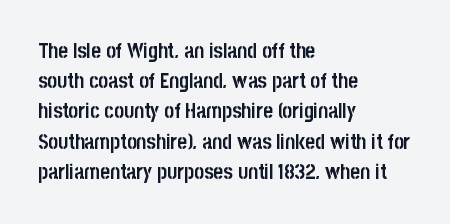
{"italic": "no", "bold": "yes", "underline": "no", "align": "left", "line_spacing": "normal", "line_spacing_ratio": 1.44, "letter_spacing": "normal", "letter_spacing_em": 0.0, "glyph_px": 21}
